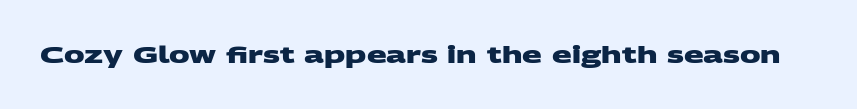
Q: Is the text bold? A: Yes.
Q: Is the text underlined? A: No.
Q: Is the spacing between letters normal or unusually wide? A: Normal.
